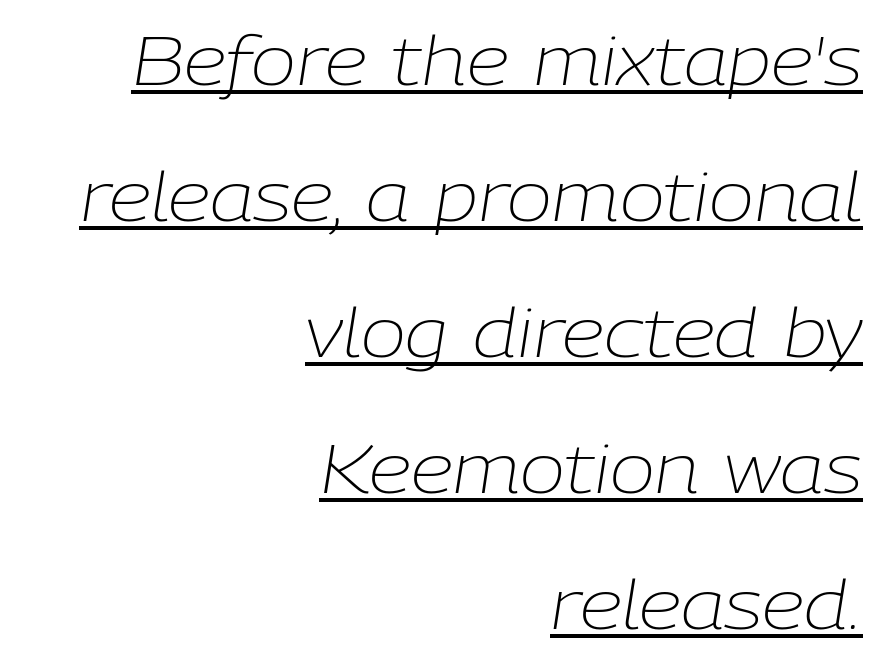
{"italic": "yes", "lean": "right", "slant_degrees": 9, "bold": "no", "weight": "light", "width": "normal", "stroke_contrast": "low", "x_height": "medium", "monospaced": "no", "underline": "yes", "align": "right", "line_spacing": "loose", "line_spacing_ratio": 2.0, "letter_spacing": "normal", "letter_spacing_em": 0.0, "glyph_px": 68}
